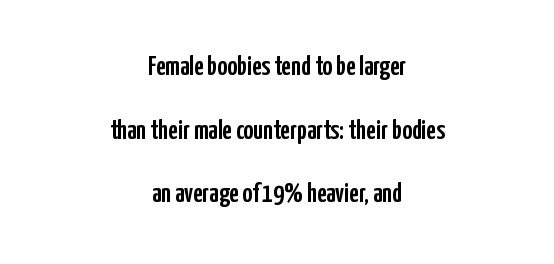
Every character sits straight up, as roman type does. These lines are centered, leaving both edges ragged. Whoever set this chose breathing room over compactness in the vertical rhythm. The face used here is rendered with its standard letterfit. The words here are not underlined.
